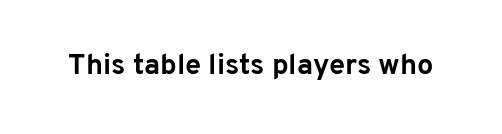
{"serif": "no", "italic": "no", "bold": "yes", "weight": "bold", "width": "normal", "stroke_contrast": "low", "x_height": "medium", "monospaced": "no", "underline": "no", "letter_spacing": "normal", "letter_spacing_em": 0.0, "glyph_px": 29}
